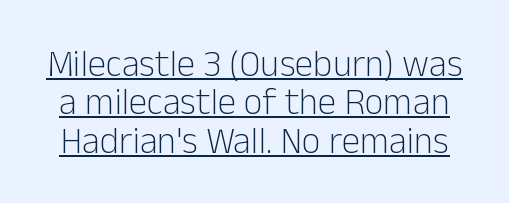
Q: Is the text bold? A: No.
Q: Is the text italic (slanted)? A: No, it is upright.
Q: Is the typeface a serif or a sans-serif typeface? A: Sans-serif.
Q: Is the text underlined? A: Yes.
Q: Is the spacing between letters normal or unusually wide? A: Normal.
Q: Is the spacing between lines tight, normal or loose? A: Tight.
Q: Width (condensed, normal, or wide)? A: Normal.
Q: Stroke contrast? A: Low.
Q: x-height? A: Medium.
Q: Monospaced? A: No.
